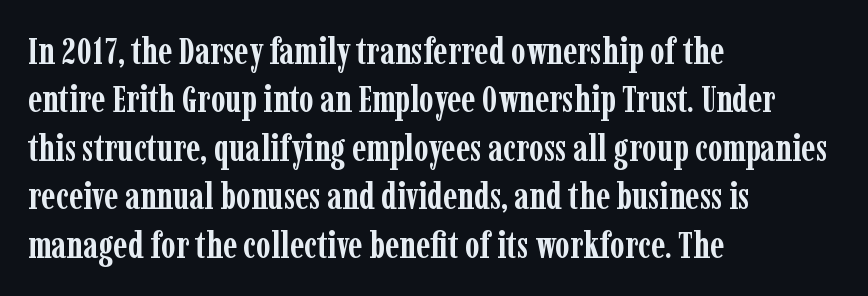
The image shows 37 px semibold, condensed serif type, upright; set left-aligned, normal line spacing (1.31x), normal letter spacing, not underlined; low stroke contrast and a medium x-height.
